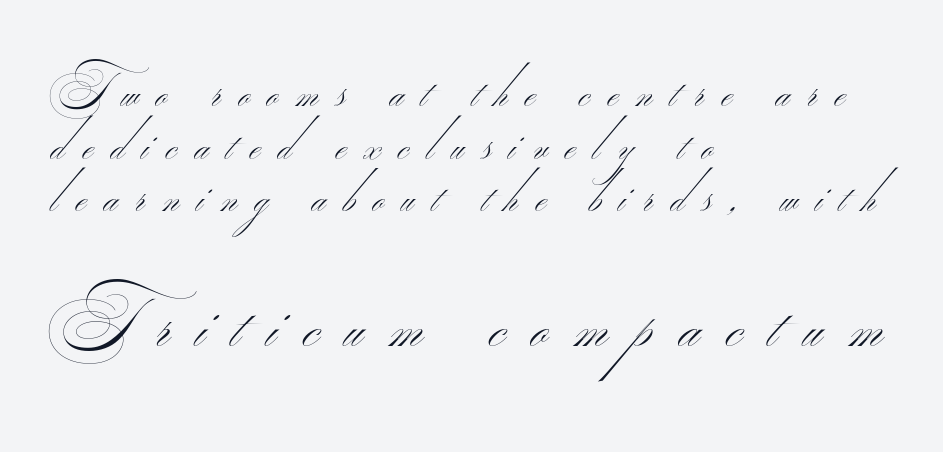
Is there much room between lines? No — they nearly touch. Counters stay open thanks to moderate or lighter strokes. A sans-serif font was chosen for this passage. Line starts are locked; line ends wander.
